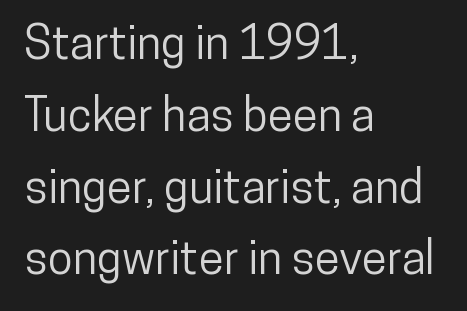
Serifs: no, the terminals of the letterforms are clean. The compositor pushed each line to the left boundary. A roman cut, with each character standing at attention. The area under the type is left untouched.
